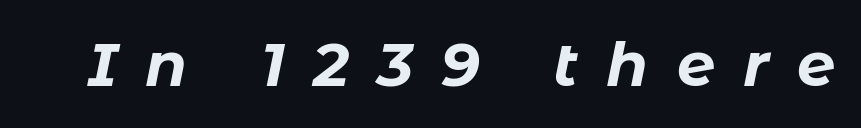
The image shows 61 px bold type, italic (leaning right); set unusually wide letter spacing (+0.46 em), not underlined; low stroke contrast and a medium x-height.
